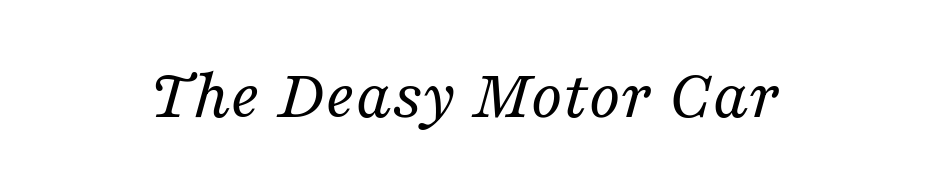
Spacing verdict: proportional, widths tailored to each character. The whole block is typeset with a tilt. Each row of text sits above clean, open space. The typeface chosen for these lines features serifs. Observe the ordinary spacing: letters are neighbours, not strangers. The typesetting does not lean heavy: it is not bold.
